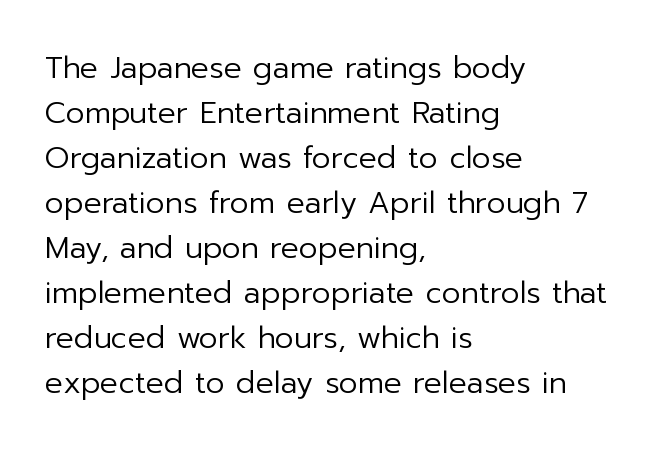
Q: Is the text bold? A: No.
Q: Is the text italic (slanted)? A: No, it is upright.
Q: Is the typeface a serif or a sans-serif typeface? A: Sans-serif.
Q: Is the text underlined? A: No.
Q: How is the paragraph aligned? A: Left-aligned.
Q: Is the spacing between letters normal or unusually wide? A: Normal.
Q: Is the spacing between lines tight, normal or loose? A: Normal.
Q: Width (condensed, normal, or wide)? A: Normal.
Q: Stroke contrast? A: Low.
Q: x-height? A: Medium.
Q: Monospaced? A: No.
